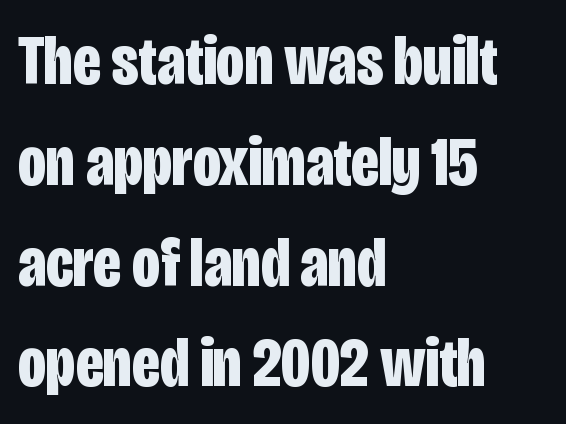
Q: Is the text bold? A: Yes.
Q: Is the text italic (slanted)? A: No, it is upright.
Q: Is the typeface a serif or a sans-serif typeface? A: Sans-serif.
Q: Is the text underlined? A: No.
Q: How is the paragraph aligned? A: Left-aligned.
Q: Is the spacing between letters normal or unusually wide? A: Normal.
Q: Is the spacing between lines tight, normal or loose? A: Normal.
Q: Width (condensed, normal, or wide)? A: Condensed.
Q: Stroke contrast? A: Low.
Q: x-height? A: Large.
Q: Monospaced? A: No.
